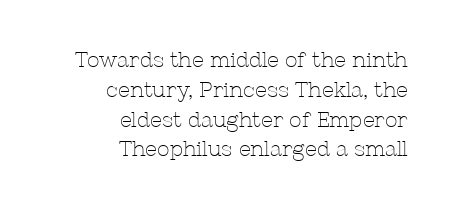
The face looks like a standard text weight, possibly lighter. The line-height multiplier appears to be the usual default. This sample is right-justified, so line beginnings fall wherever the words allow. What stands out about the letter spacing? Nothing — it is the standard amount. This rendering features lettering with no underline. Every stem runs plumb, perpendicular to the baseline.
